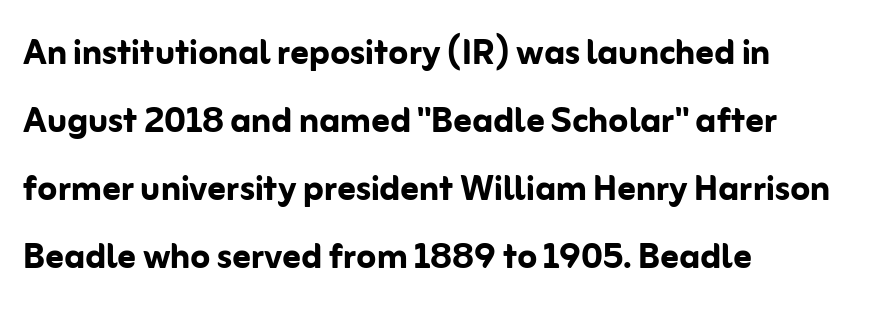
The image shows 45 px semibold sans-serif type, upright; set left-aligned, normal line spacing (1.51x), normal letter spacing, not underlined; low stroke contrast and a medium x-height.
